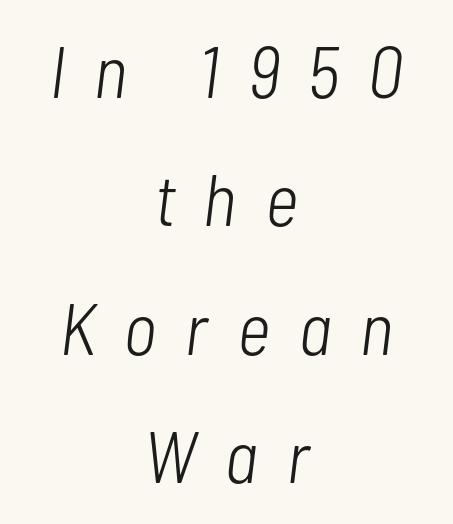
The baseline area is clear. Substantial extra tracking has been applied to these lines. The passage shown is typed in a proportional face where columns would drift. Line starts and ends both wander, symmetrically.
